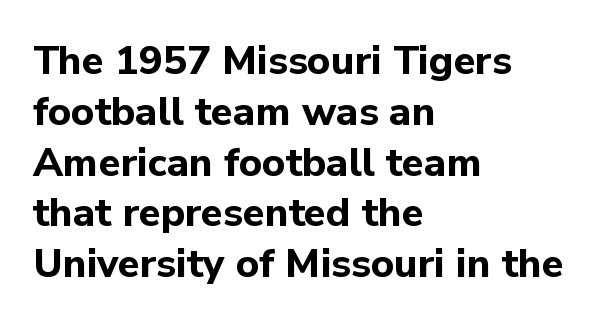
{"serif": "no", "italic": "no", "bold": "yes", "weight": "bold", "width": "normal", "stroke_contrast": "low", "x_height": "medium", "monospaced": "no", "underline": "no", "align": "left", "line_spacing": "normal", "line_spacing_ratio": 1.27, "letter_spacing": "normal", "letter_spacing_em": 0.0, "glyph_px": 40}
